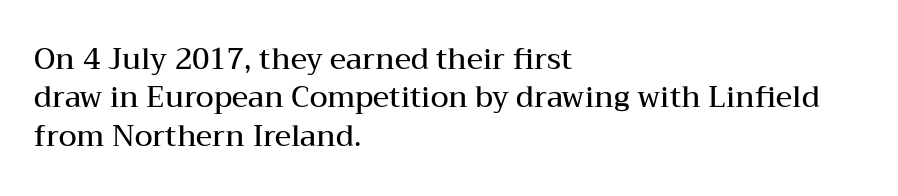
{"serif": "yes", "italic": "no", "bold": "semi", "weight": "semibold", "width": "wide", "stroke_contrast": "medium", "x_height": "medium", "monospaced": "no", "underline": "no", "align": "left", "line_spacing": "normal", "line_spacing_ratio": 1.32, "letter_spacing": "normal", "letter_spacing_em": 0.0, "glyph_px": 29}
